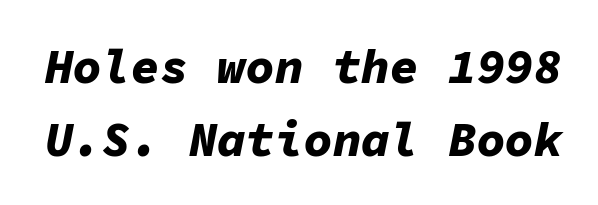
When letters slant like this, we call the style italic. Successive baselines arrive at the customary interval. The passage shown is typed in a monospace face where columns stay perfectly aligned. A clean baseline with only descenders dipping below it.
